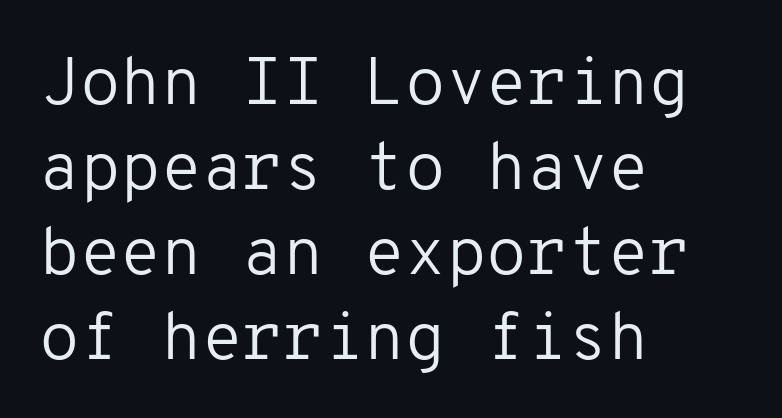
{"serif": "no", "italic": "no", "bold": "no", "weight": "regular", "width": "normal", "stroke_contrast": "low", "x_height": "medium", "monospaced": "yes", "underline": "no", "align": "left", "line_spacing": "normal", "line_spacing_ratio": 1.29, "letter_spacing": "normal", "letter_spacing_em": 0.0, "glyph_px": 66}
